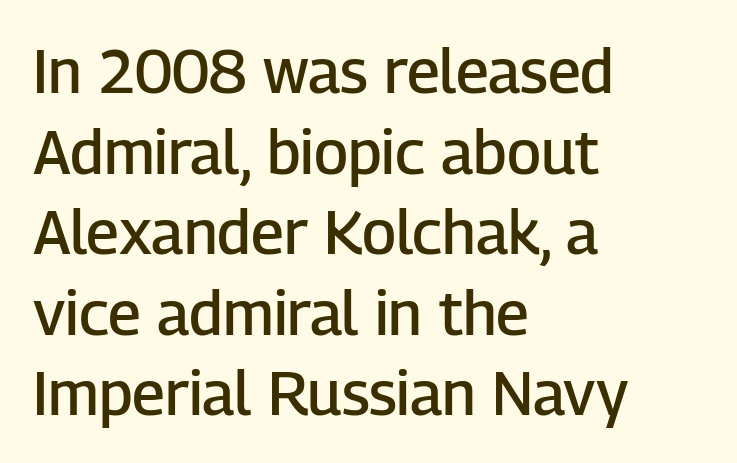
{"serif": "no", "italic": "no", "bold": "semi", "weight": "semibold", "width": "normal", "stroke_contrast": "low", "x_height": "medium", "monospaced": "no", "underline": "no", "align": "left", "line_spacing": "normal", "line_spacing_ratio": 1.32, "letter_spacing": "normal", "letter_spacing_em": 0.0, "glyph_px": 61}
